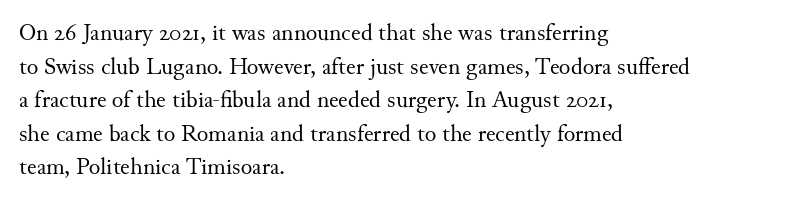
The image shows 24 px text type, upright; set left-aligned, normal line spacing (1.4x), normal letter spacing, not underlined.
